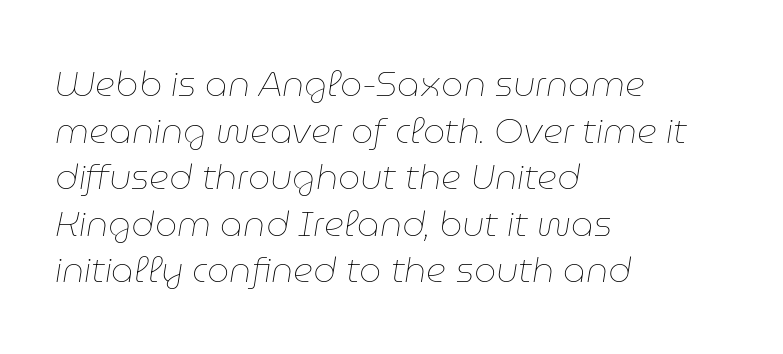
The image shows 35 px thin type, italic (leaning right); set left-aligned, normal line spacing (1.33x), normal letter spacing, not underlined; low stroke contrast and a medium x-height.
